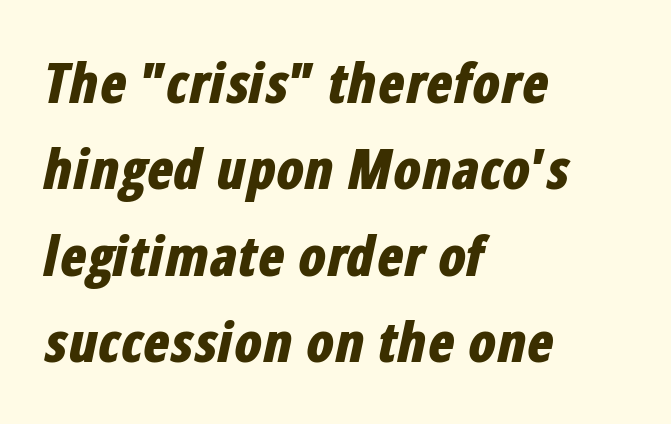
The image shows 55 px bold, condensed type, italic (leaning right); set left-aligned, normal line spacing (1.57x), normal letter spacing, not underlined; low stroke contrast and a medium x-height.
